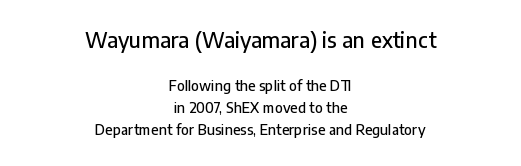
The image shows 21 px text type, upright; set centered, normal line spacing (1.58x), normal letter spacing, not underlined; the first (top) block is 1.5x larger.
